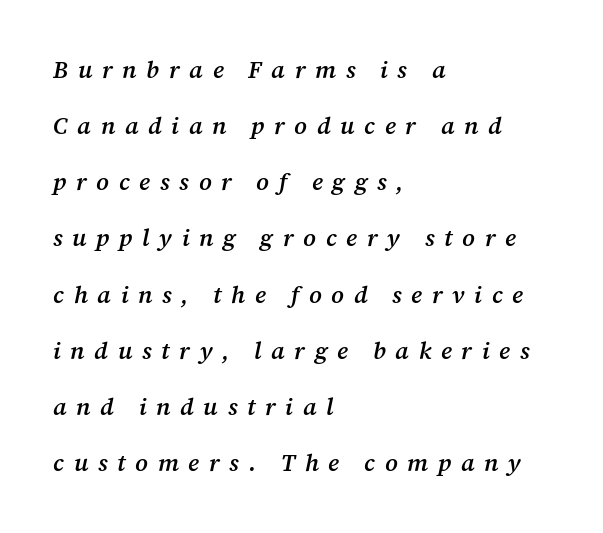
Q: Is the text bold? A: Semi-bold.
Q: Is the text italic (slanted)? A: Yes, it leans right by about 12 degrees.
Q: Is the text underlined? A: No.
Q: How is the paragraph aligned? A: Left-aligned.
Q: Is the spacing between letters normal or unusually wide? A: Unusually wide.
Q: Is the spacing between lines tight, normal or loose? A: Loose.
